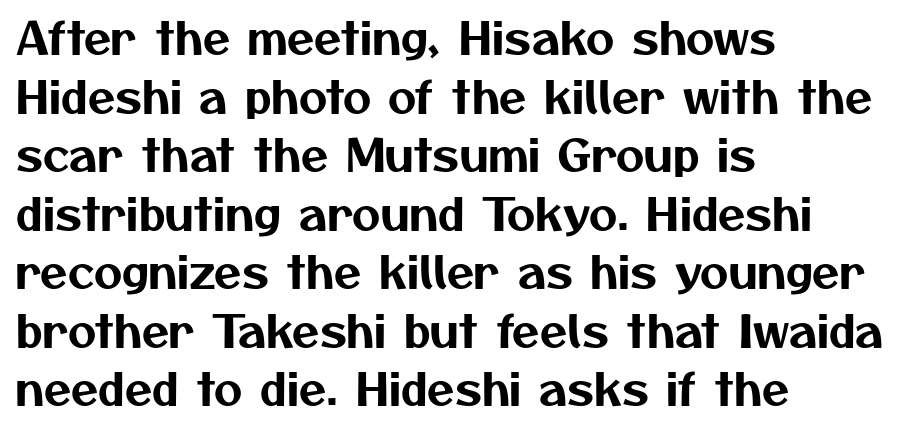
{"serif": "no", "width": "normal", "stroke_contrast": "medium", "x_height": "medium", "monospaced": "no", "underline": "no", "align": "left", "line_spacing": "normal", "line_spacing_ratio": 1.33, "letter_spacing": "normal", "letter_spacing_em": 0.0, "glyph_px": 44}
